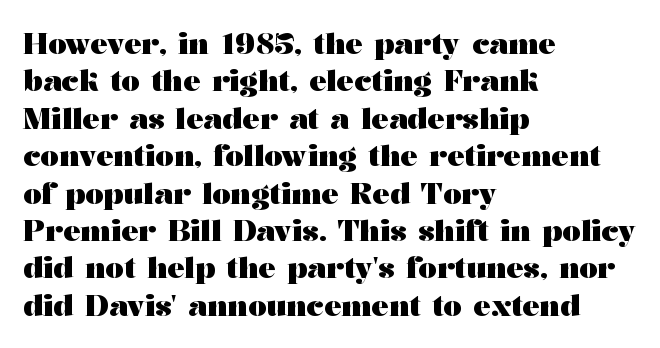
{"serif": "yes", "italic": "no", "bold": "yes", "weight": "heavy", "width": "wide", "stroke_contrast": "medium", "x_height": "medium", "monospaced": "no", "underline": "no", "align": "left", "line_spacing": "normal", "line_spacing_ratio": 1.29, "letter_spacing": "normal", "letter_spacing_em": 0.0, "glyph_px": 29}
